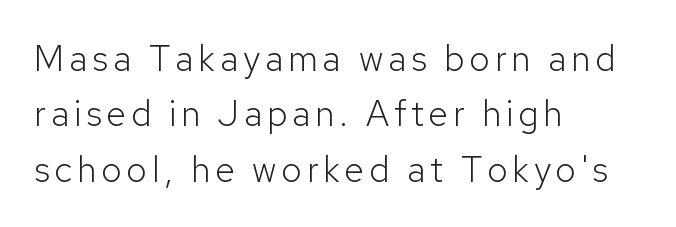
{"serif": "no", "italic": "no", "bold": "no", "weight": "light", "width": "normal", "stroke_contrast": "low", "x_height": "medium", "monospaced": "no", "underline": "no", "align": "left", "line_spacing": "normal", "line_spacing_ratio": 1.54, "glyph_px": 36}
